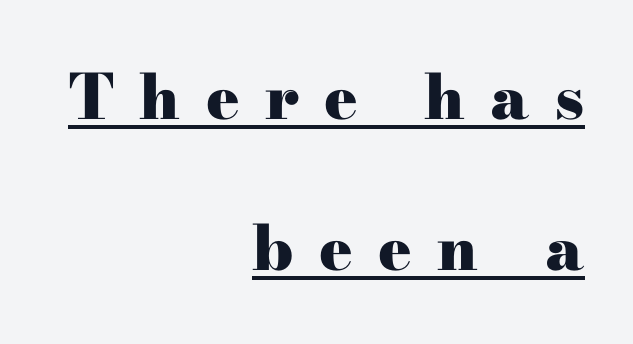
{"serif": "yes", "italic": "no", "bold": "yes", "weight": "heavy", "width": "wide", "stroke_contrast": "high", "x_height": "small", "monospaced": "no", "underline": "yes", "align": "right", "line_spacing": "loose", "line_spacing_ratio": 2.43, "letter_spacing": "wide", "letter_spacing_em": 0.41, "glyph_px": 62}
